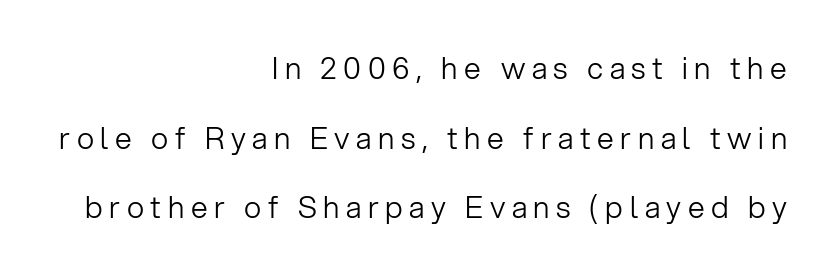
In terms of letterspacing, this is a distinctly airy, spread setting. A great deal of white space separates one row of letters from the next. Is the type heavy? It reads as light-to-regular instead. Varying glyph widths throughout — classic text-font behaviour. Quick note: not italic, upright. Nope, no serifs anywhere on these letters.
